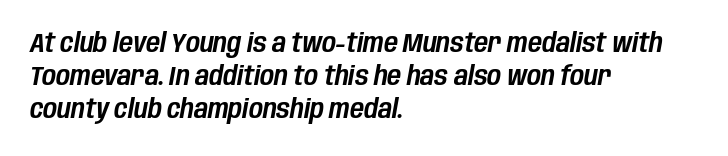
The image shows 27 px text type, italic (leaning right); set left-aligned, line spacing 1.23x, normal letter spacing, not underlined.
